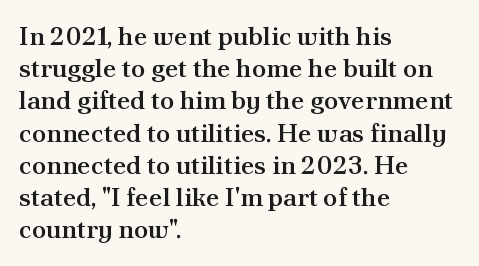
{"italic": "no", "bold": "semi", "underline": "no", "align": "left", "line_spacing_ratio": 1.24, "letter_spacing": "normal", "letter_spacing_em": 0.0, "glyph_px": 26}
